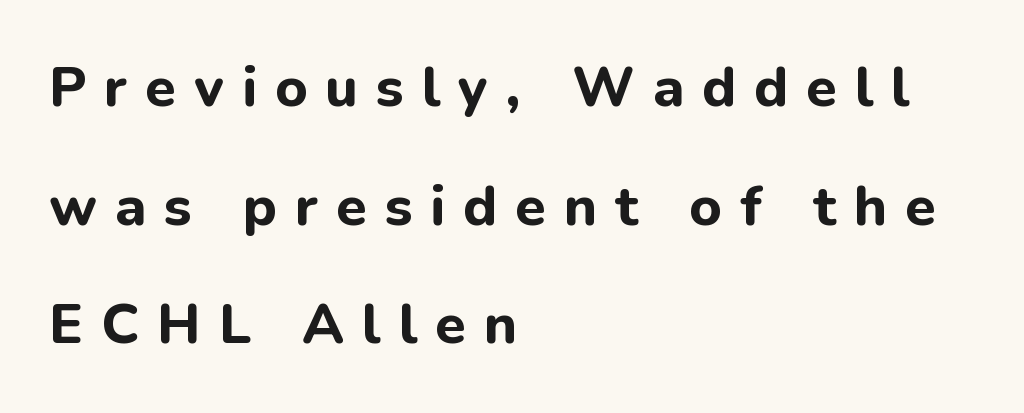
Q: Is the text bold? A: Yes.
Q: Is the text italic (slanted)? A: No, it is upright.
Q: Is the typeface a serif or a sans-serif typeface? A: Sans-serif.
Q: Is the text underlined? A: No.
Q: How is the paragraph aligned? A: Left-aligned.
Q: Is the spacing between letters normal or unusually wide? A: Unusually wide.
Q: Is the spacing between lines tight, normal or loose? A: Loose.
Q: Width (condensed, normal, or wide)? A: Normal.
Q: Stroke contrast? A: Low.
Q: x-height? A: Medium.
Q: Monospaced? A: No.
